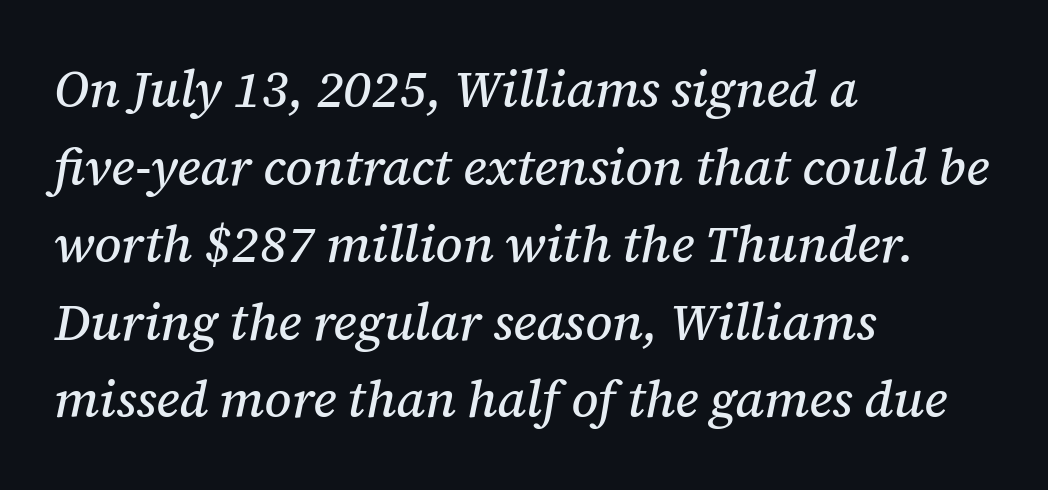
Q: Is the text italic (slanted)? A: Yes, it leans right by about 12 degrees.
Q: Is the typeface a serif or a sans-serif typeface? A: Serif.
Q: Is the text underlined? A: No.
Q: How is the paragraph aligned? A: Left-aligned.
Q: Is the spacing between letters normal or unusually wide? A: Normal.
Q: Is the spacing between lines tight, normal or loose? A: Normal.
Q: Width (condensed, normal, or wide)? A: Normal.
Q: Stroke contrast? A: Medium.
Q: x-height? A: Medium.
Q: Monospaced? A: No.
